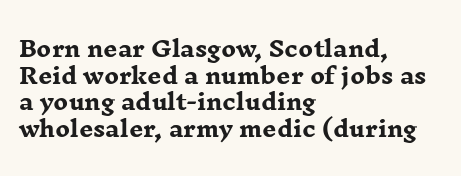
{"italic": "no", "bold": "yes", "underline": "no", "align": "left", "line_spacing_ratio": 1.21, "letter_spacing": "normal", "letter_spacing_em": 0.0, "glyph_px": 22}
